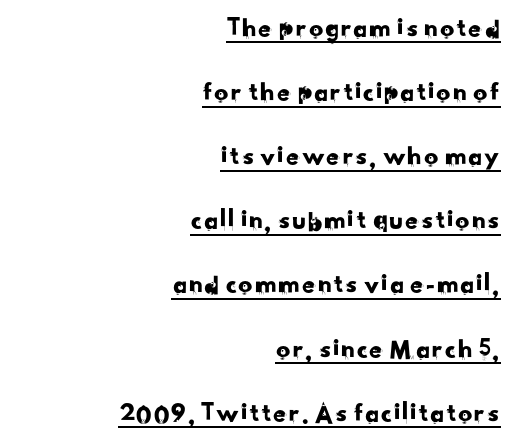
Q: Is the typeface a serif or a sans-serif typeface? A: Sans-serif.
Q: Is the text underlined? A: Yes.
Q: How is the paragraph aligned? A: Right-aligned.
Q: Is the spacing between letters normal or unusually wide? A: Normal.
Q: Is the spacing between lines tight, normal or loose? A: Loose.
Q: Width (condensed, normal, or wide)? A: Normal.
Q: Stroke contrast? A: Low.
Q: x-height? A: Small.
Q: Monospaced? A: No.
